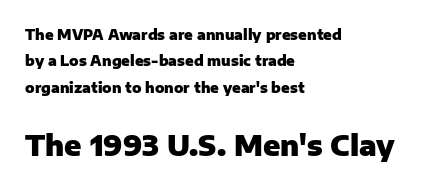
Q: Is the text bold? A: Yes.
Q: Is the text italic (slanted)? A: No, it is upright.
Q: Is the typeface a serif or a sans-serif typeface? A: Sans-serif.
Q: Is the text underlined? A: No.
Q: How is the paragraph aligned? A: Left-aligned.
Q: Is the spacing between letters normal or unusually wide? A: Normal.
Q: Which block of text is set in a larger size, the first (top) or the second (bottom)? A: The second (bottom) one.
Q: Width (condensed, normal, or wide)? A: Normal.
Q: Stroke contrast? A: Low.
Q: x-height? A: Medium.
Q: Monospaced? A: No.
